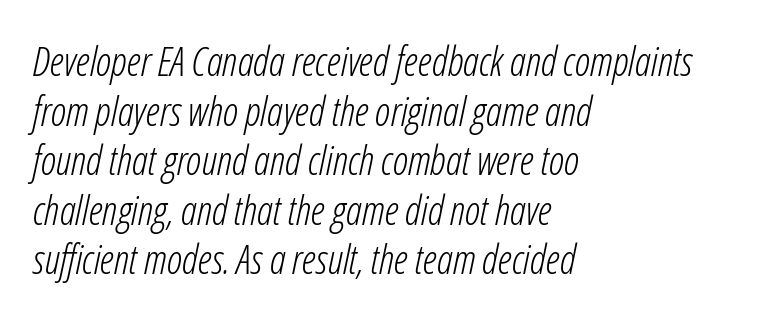
The image shows 40 px light, condensed type, italic (leaning right); set left-aligned, line spacing 1.24x, normal letter spacing, not underlined; low stroke contrast and a medium x-height.
